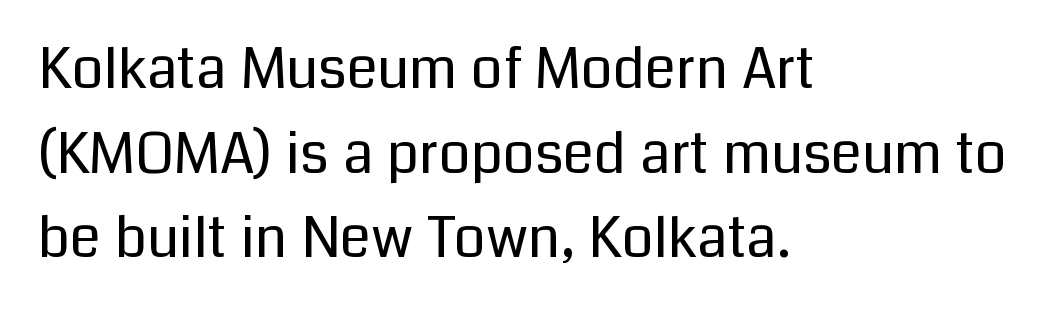
The image shows 56 px regular-weight sans-serif type, upright; set left-aligned, normal line spacing (1.51x), normal letter spacing, not underlined; low stroke contrast and a medium x-height.
